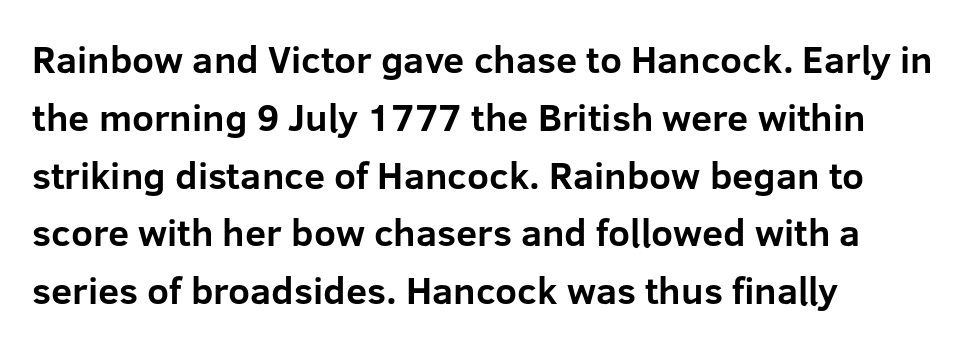
Alignment: flush left. Rule under the text: the space is simply empty. In terms of weight, the rendering is a true, heavy bold. Character widths vary here, with narrow letters taking less room than wide ones. Quick note: interline space is typical. Is there any slant? The stems are plumb.
